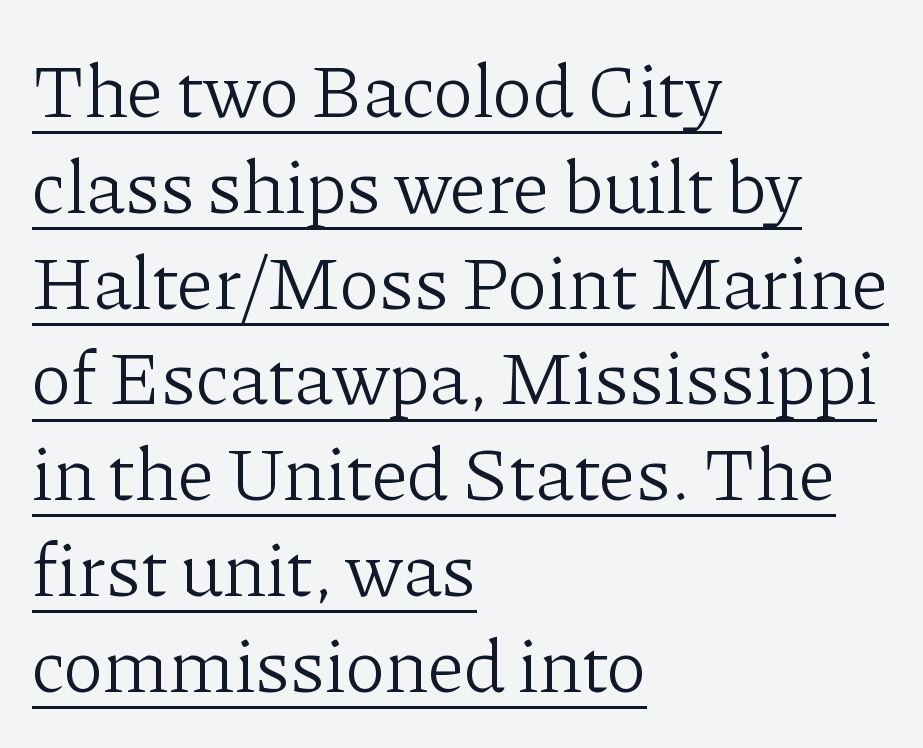
Q: Is the text bold? A: No.
Q: Is the text italic (slanted)? A: No, it is upright.
Q: Is the typeface a serif or a sans-serif typeface? A: Serif.
Q: Is the text underlined? A: Yes.
Q: How is the paragraph aligned? A: Left-aligned.
Q: Is the spacing between letters normal or unusually wide? A: Normal.
Q: Is the spacing between lines tight, normal or loose? A: Normal.
Q: Width (condensed, normal, or wide)? A: Normal.
Q: Stroke contrast? A: Low.
Q: x-height? A: Medium.
Q: Monospaced? A: No.
